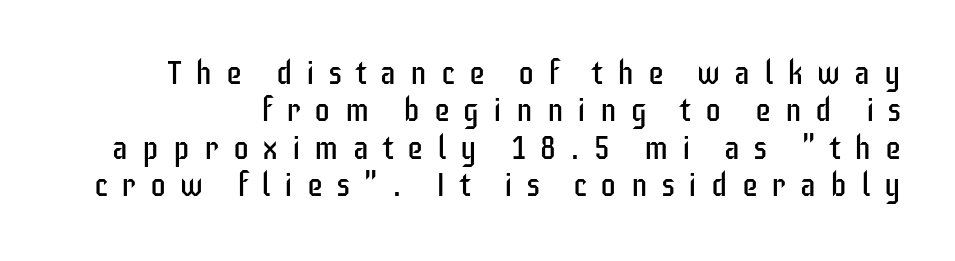
The image shows 32 px regular-weight, condensed sans-serif type, upright; set line spacing 1.17x, unusually wide letter spacing (+0.44 em), not underlined; low stroke contrast and a large x-height.
